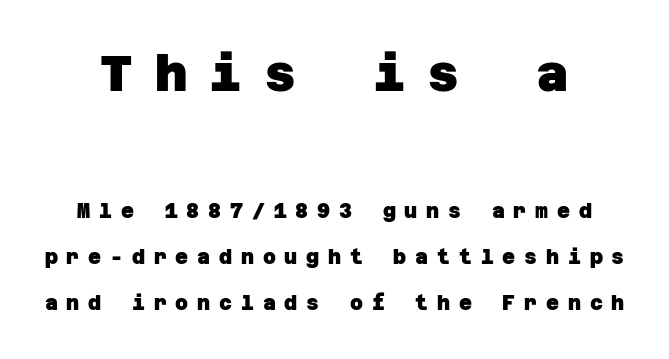
The image shows 50 px heavy sans-serif type; set centered, loose line spacing (2.3x), unusually wide letter spacing (+0.44 em), not underlined; the first (top) block is 2.5x larger; low stroke contrast and a large x-height.
